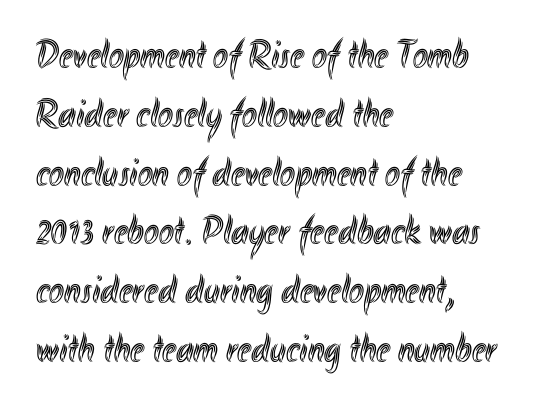
The rendering uses natural spacing where letterforms have individual widths. Baseline-to-baseline distance is the conventional proportion of letter height. Every row of glyphs begins at an identical x-position on the left.
